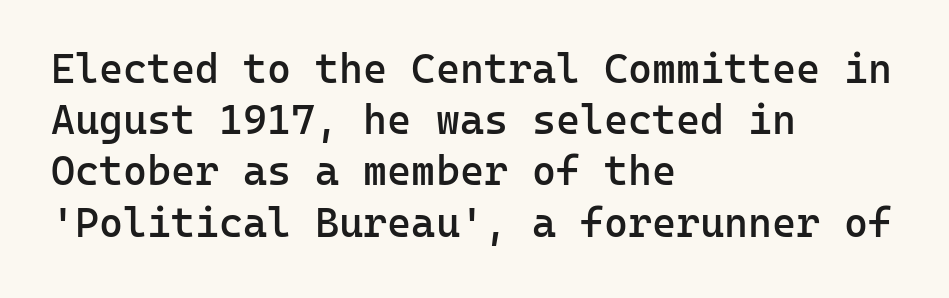
The image shows 41 px semibold sans-serif type, upright, monospaced; set left-aligned, normal line spacing (1.25x), normal letter spacing, not underlined; low stroke contrast and a medium x-height.
